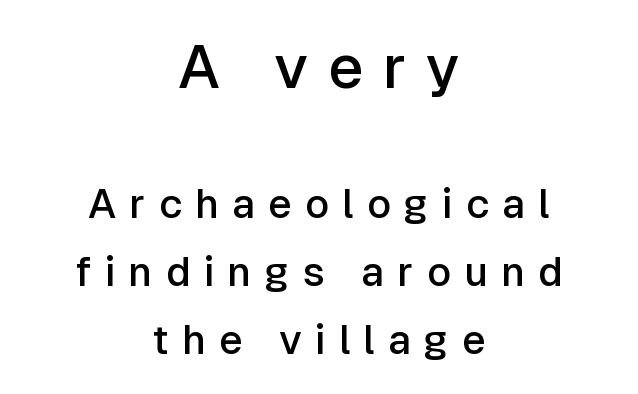
{"serif": "no", "italic": "no", "bold": "semi", "weight": "semibold", "width": "normal", "stroke_contrast": "low", "x_height": "medium", "monospaced": "no", "underline": "no", "align": "center", "line_spacing": "normal", "line_spacing_ratio": 1.66, "letter_spacing": "wide", "letter_spacing_em": 0.32, "larger_block": "first", "size_ratio": 1.49, "glyph_px": 61}
